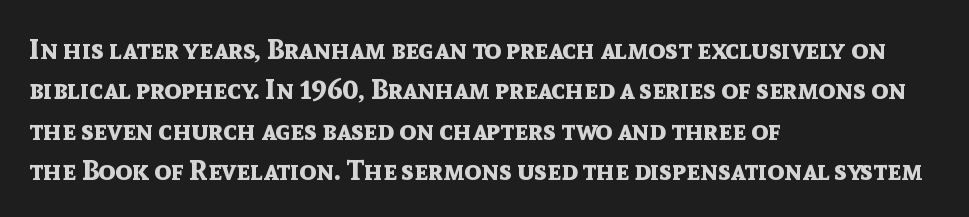
The image shows 28 px bold sans-serif type, upright; set left-aligned, normal line spacing (1.44x), normal letter spacing, not underlined; a medium x-height.
